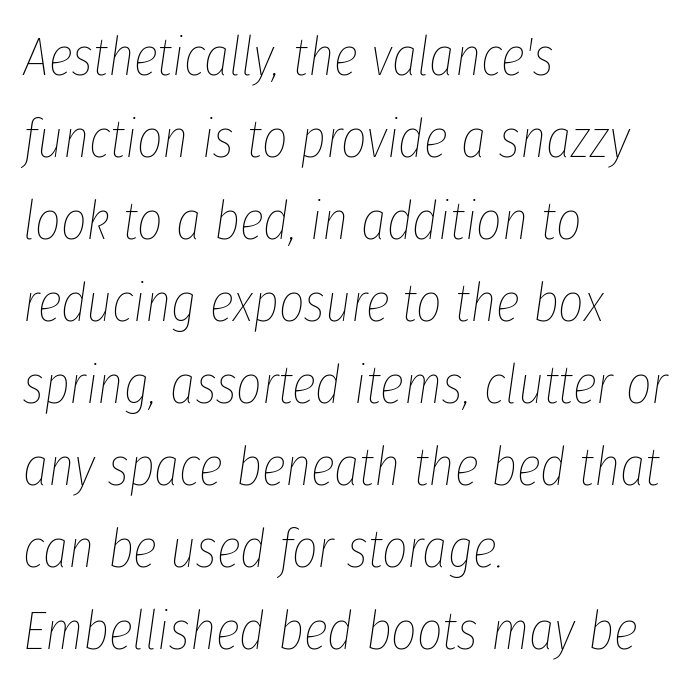
Spacing verdict: proportional, widths tailored to each character. These lines sit exactly where default settings would place them. Caption: standard tracking, unaltered. Italic: yes, the glyphs are oblique. Notice how the passage keeps a crisp vertical edge on the left only.
